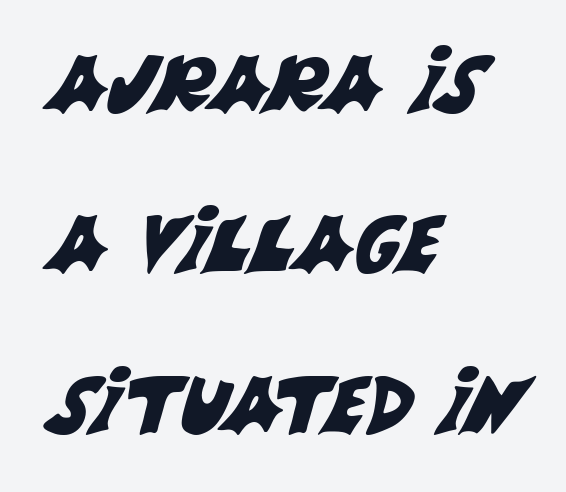
{"serif": "no", "width": "normal", "stroke_contrast": "medium", "x_height": "large", "monospaced": "no", "underline": "no", "align": "left", "line_spacing": "loose", "line_spacing_ratio": 2.03, "letter_spacing": "normal", "letter_spacing_em": 0.0, "glyph_px": 79}
